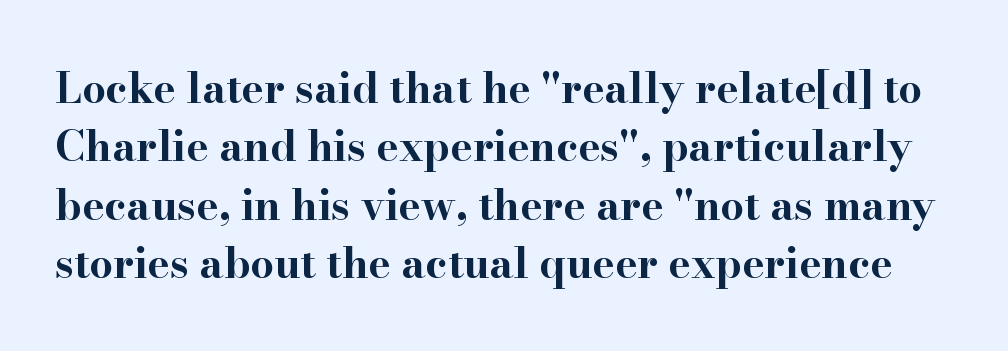
The image shows 42 px bold, wide serif type, upright; set normal line spacing (1.39x), normal letter spacing, not underlined; high stroke contrast and a small x-height.
